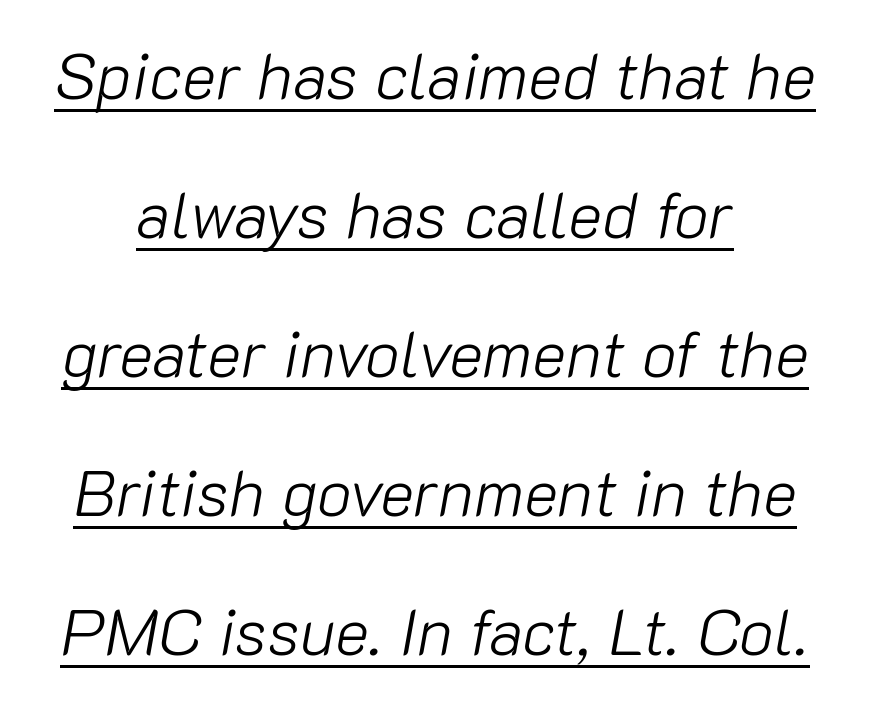
Q: Is the text bold? A: No.
Q: Is the text italic (slanted)? A: Yes, it leans right by about 10 degrees.
Q: Is the text underlined? A: Yes.
Q: Is the spacing between letters normal or unusually wide? A: Normal.
Q: Is the spacing between lines tight, normal or loose? A: Loose.
Q: Width (condensed, normal, or wide)? A: Normal.
Q: Stroke contrast? A: Low.
Q: x-height? A: Medium.
Q: Monospaced? A: No.
